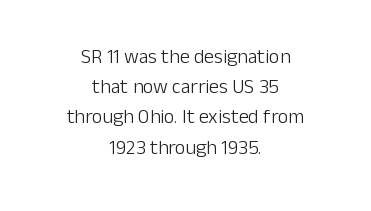
The strokes are not fattened; the text isn't bold. You could call the tracking neutral — neither tight nor loose. Descenders hang freely into open space. Every character sits straight up, as roman type does.
